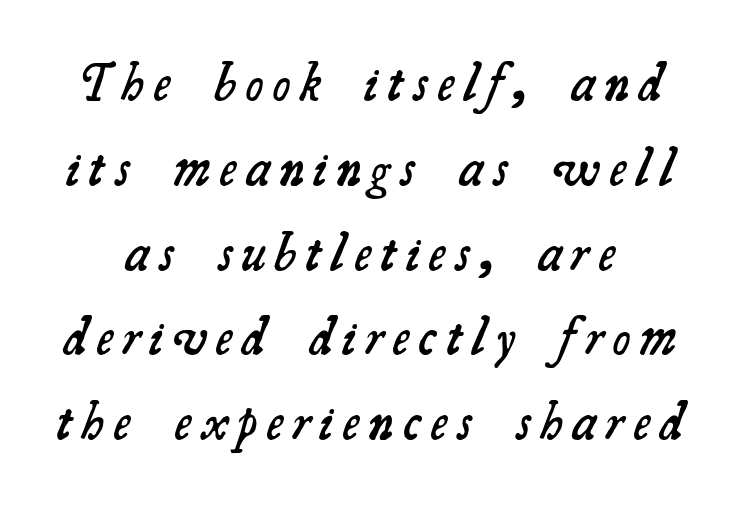
Q: Is the text bold? A: Semi-bold.
Q: Is the typeface a serif or a sans-serif typeface? A: Serif.
Q: Is the text underlined? A: No.
Q: Is the spacing between lines tight, normal or loose? A: Normal.
Q: Width (condensed, normal, or wide)? A: Normal.
Q: Stroke contrast? A: Medium.
Q: x-height? A: Small.
Q: Monospaced? A: No.
